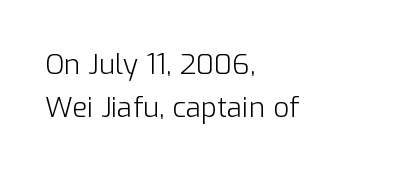
{"serif": "no", "italic": "no", "bold": "no", "weight": "light", "width": "normal", "stroke_contrast": "low", "x_height": "medium", "monospaced": "no", "underline": "no", "align": "left", "line_spacing": "normal", "line_spacing_ratio": 1.55, "letter_spacing": "normal", "letter_spacing_em": 0.0, "glyph_px": 28}
